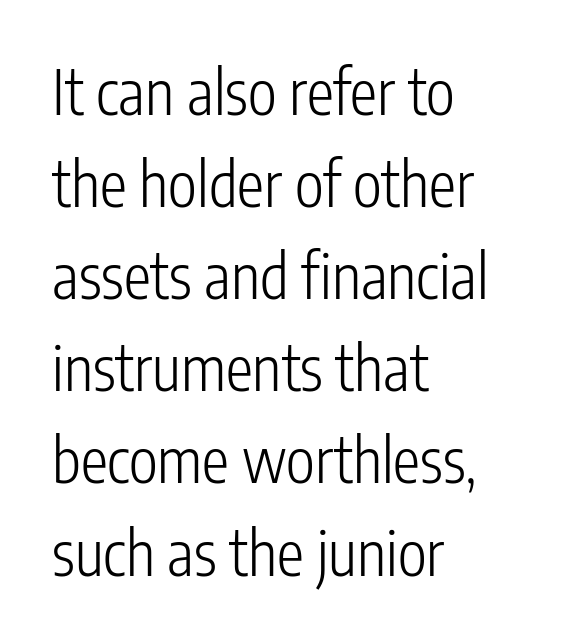
Compared with typical paragraphs, the rows here are spaced about the same. A typesetter would label this face a sans. This sample is left-justified, so line endings fall wherever the words run out. Characters follow at the spacing the type designer built in. Anything drawn beneath the words? Only blank space.
